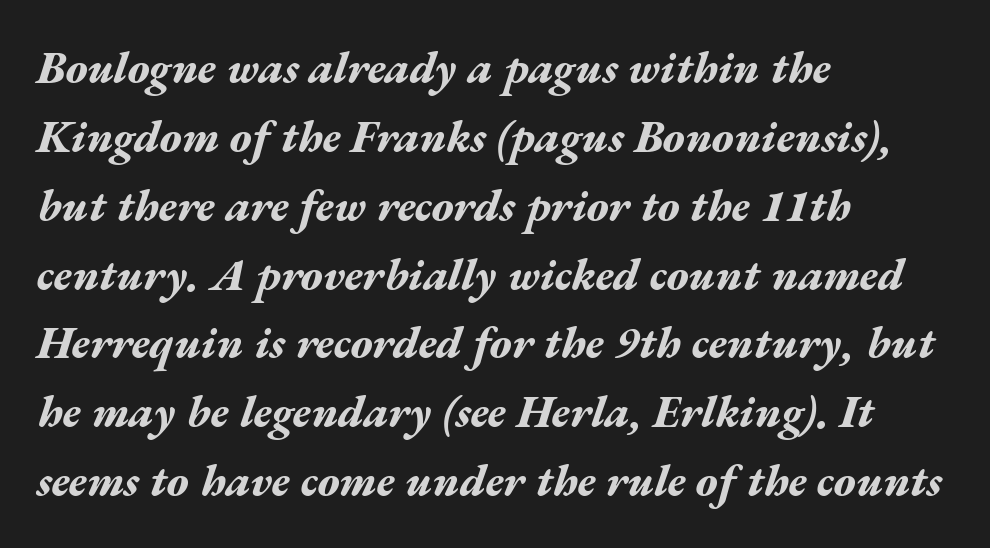
The rendering anchors every line to the left-hand side. The line-height multiplier appears to be the usual default. Is this a fixed-width face? No — the glyphs have proportional, varying widths. This is oblique type, the kind used for emphasis or titles. The passage shown has conventional tracking throughout.
